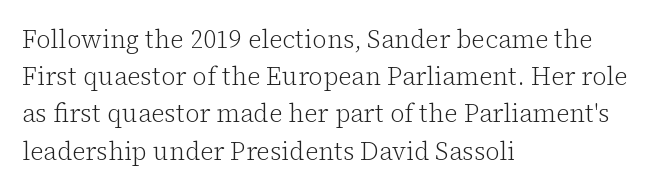
The image shows 25 px text type, upright; set left-aligned, normal line spacing (1.49x), normal letter spacing, not underlined.
